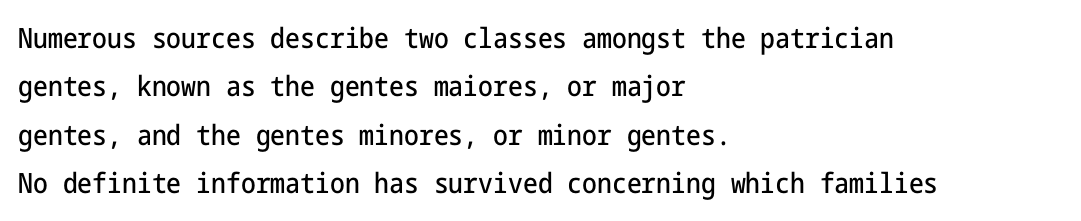
The image shows 28 px condensed sans-serif type, upright; set left-aligned, line spacing 1.73x, normal letter spacing, not underlined; low stroke contrast and a medium x-height.
